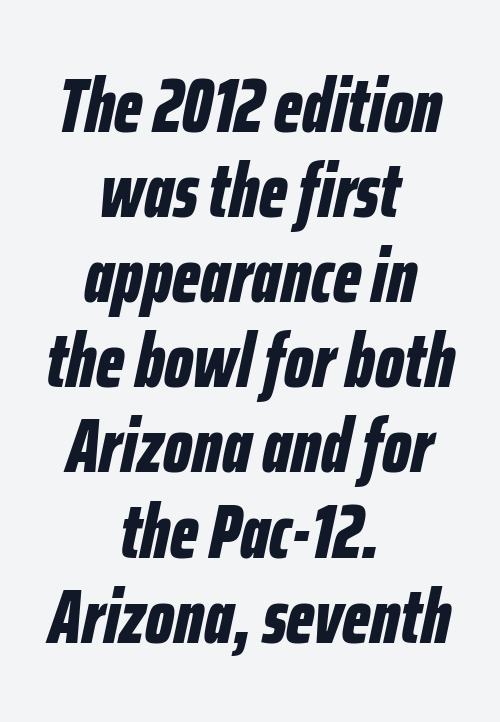
Q: Is the text bold? A: Yes.
Q: Is the text italic (slanted)? A: Yes, it leans right by about 12 degrees.
Q: Is the text underlined? A: No.
Q: How is the paragraph aligned? A: Centered.
Q: Is the spacing between letters normal or unusually wide? A: Normal.
Q: Is the spacing between lines tight, normal or loose? A: Tight.
Q: Width (condensed, normal, or wide)? A: Condensed.
Q: Stroke contrast? A: Low.
Q: x-height? A: Medium.
Q: Monospaced? A: No.
